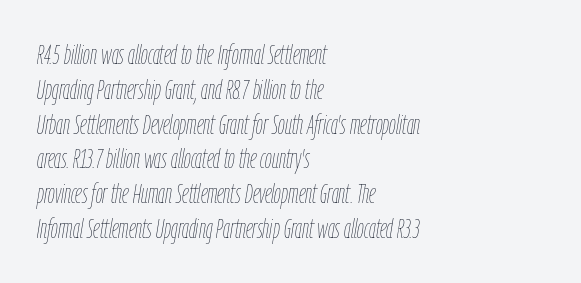
Q: Is the text bold? A: No.
Q: Is the text italic (slanted)? A: Yes, it leans right by about 9 degrees.
Q: Is the text underlined? A: No.
Q: How is the paragraph aligned? A: Left-aligned.
Q: Is the spacing between letters normal or unusually wide? A: Normal.
Q: Is the spacing between lines tight, normal or loose? A: Normal.
